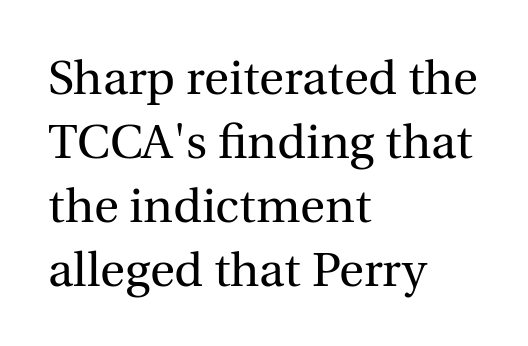
Reading down the block, your eye returns to a fixed left position each line. Vertical strokes here are truly vertical. The type family on display is of the serif kind. The characters are drawn with everyday or finer stroke widths. The words here are not underlined.
